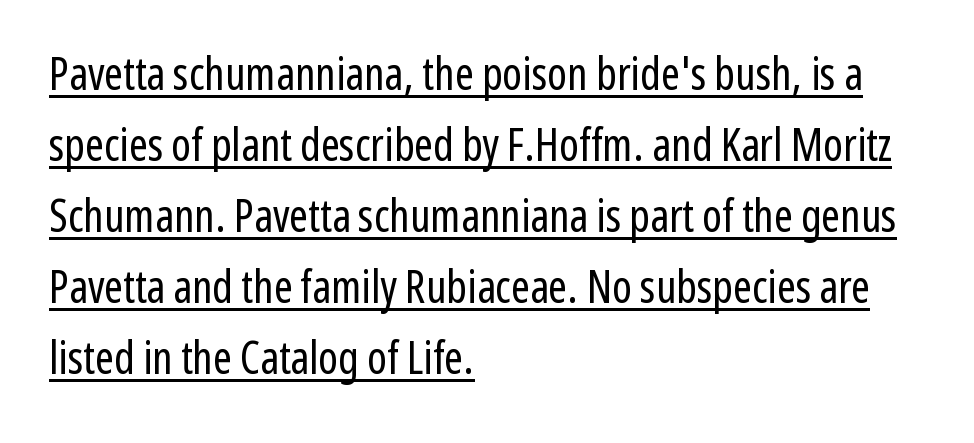
Q: Is the text bold? A: No.
Q: Is the text italic (slanted)? A: No, it is upright.
Q: Is the typeface a serif or a sans-serif typeface? A: Sans-serif.
Q: Is the text underlined? A: Yes.
Q: How is the paragraph aligned? A: Left-aligned.
Q: Is the spacing between letters normal or unusually wide? A: Normal.
Q: Is the spacing between lines tight, normal or loose? A: Normal.
Q: Width (condensed, normal, or wide)? A: Condensed.
Q: Stroke contrast? A: Low.
Q: x-height? A: Medium.
Q: Monospaced? A: No.
